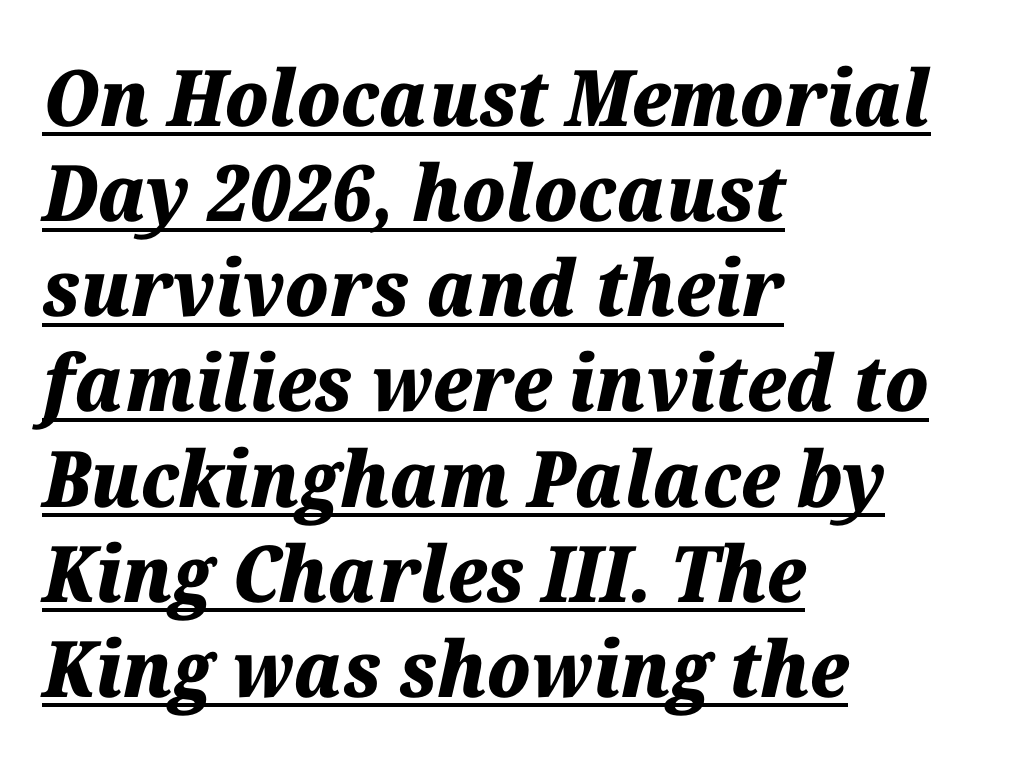
The typesetter has applied underlining to the passage shown. Layout note: lines flush left. If you drew a line through each stem, it would be angled. Does extra space separate the letters? No, they use regular spacing. You could not count columns in this text — the font is proportionally spaced.
